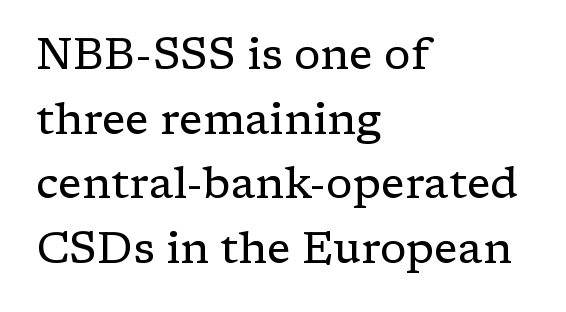
{"serif": "yes", "italic": "no", "bold": "no", "weight": "regular", "width": "normal", "stroke_contrast": "low", "x_height": "medium", "monospaced": "no", "underline": "no", "align": "left", "line_spacing": "normal", "line_spacing_ratio": 1.47, "letter_spacing": "normal", "letter_spacing_em": 0.0, "glyph_px": 44}
